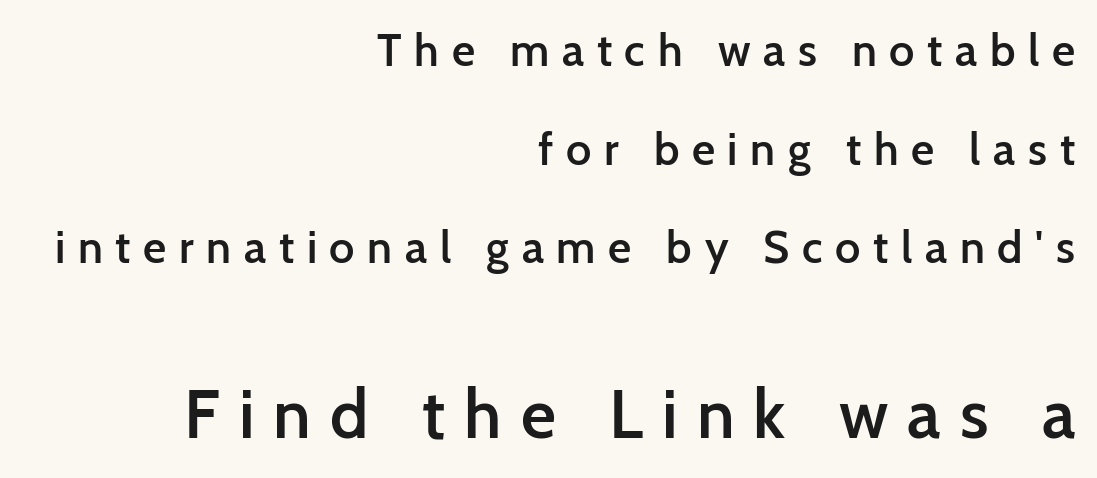
{"serif": "no", "italic": "no", "bold": "semi", "weight": "semibold", "width": "normal", "stroke_contrast": "low", "x_height": "medium", "monospaced": "no", "underline": "no", "align": "right", "line_spacing": "loose", "line_spacing_ratio": 2.19, "letter_spacing": "wide", "letter_spacing_em": 0.28, "larger_block": "second", "size_ratio": 1.51, "glyph_px": 68}
